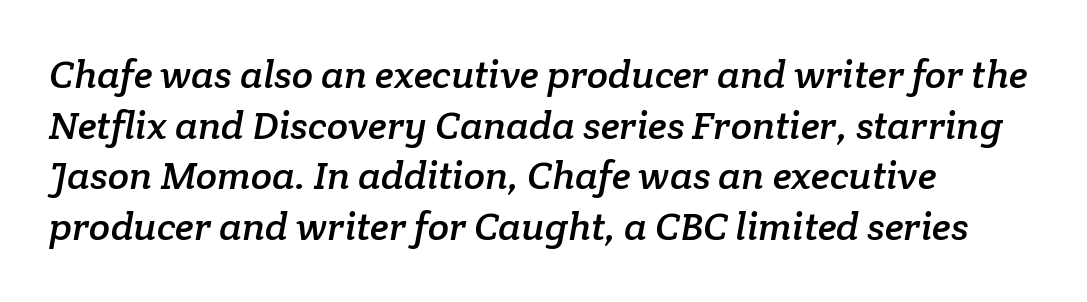
The image shows 39 px serif type; set left-aligned, normal line spacing (1.3x), normal letter spacing, not underlined; low stroke contrast and a medium x-height.
